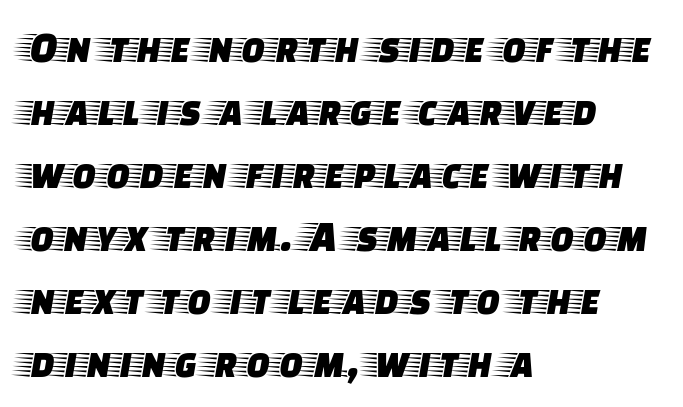
Q: Is the text italic (slanted)? A: Yes.
Q: Is the typeface a serif or a sans-serif typeface? A: Serif.
Q: Is the text underlined? A: No.
Q: How is the paragraph aligned? A: Left-aligned.
Q: Is the spacing between letters normal or unusually wide? A: Normal.
Q: Is the spacing between lines tight, normal or loose? A: Normal.
Q: Width (condensed, normal, or wide)? A: Wide.
Q: Stroke contrast? A: Low.
Q: x-height? A: Large.
Q: Monospaced? A: No.
